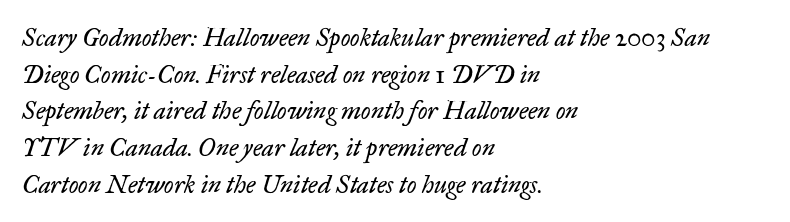
{"italic": "yes", "lean": "right", "slant_degrees": 17, "bold": "no", "underline": "no", "align": "left", "line_spacing": "normal", "line_spacing_ratio": 1.47, "letter_spacing": "normal", "letter_spacing_em": 0.0, "glyph_px": 25}
